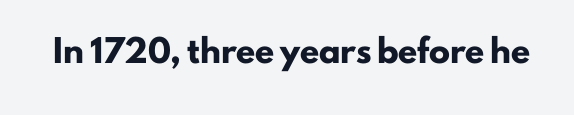
{"italic": "no", "bold": "yes", "underline": "no", "letter_spacing": "normal", "letter_spacing_em": 0.0, "glyph_px": 21}
